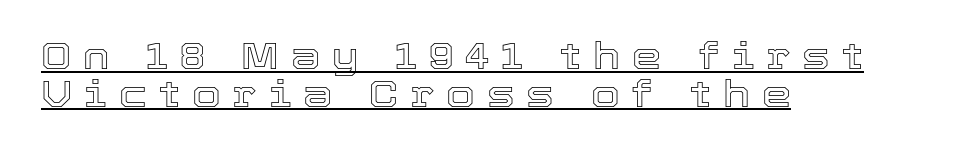
{"italic": "no", "width": "normal", "x_height": "medium", "monospaced": "no", "underline": "yes", "align": "left", "line_spacing": "tight", "line_spacing_ratio": 1.02, "letter_spacing": "wide", "letter_spacing_em": 0.32, "glyph_px": 37}
